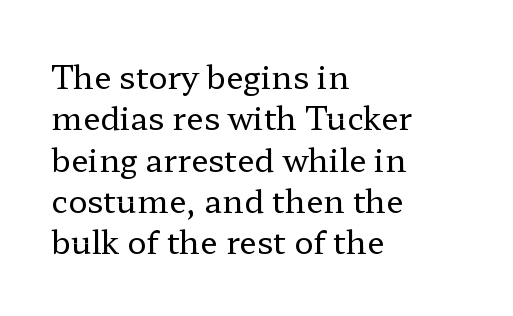
Observe the serifs anchoring each vertical stroke in this sample. These glyphs show unthickened strokes, regular width or finer. How would I describe the line gaps? Plain and ordinary. The gaps between neighbouring characters are ordinary and unremarkable. The words here are not underlined.
